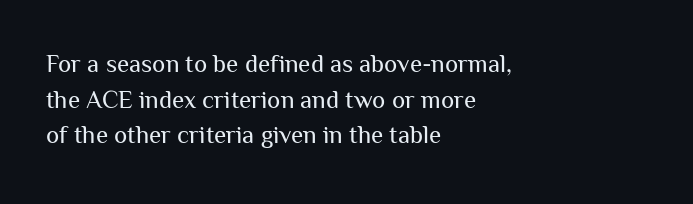
No word sits above an underline. These lines stack with their left ends in a neat column. The line-height multiplier appears to be the usual default. Ordinary non-slanted type is in use. Students, note that the glyphs here touch the page at normal intervals.
